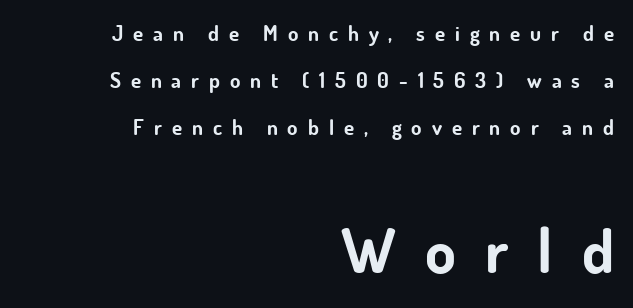
The setting favours the right margin, as signatures and pull-quotes sometimes do. Type without underlining. The tracking jumps out immediately: characters are airy and widely separated. Do the characters align in a grid? No, the font is proportional. Upright lettering throughout.
